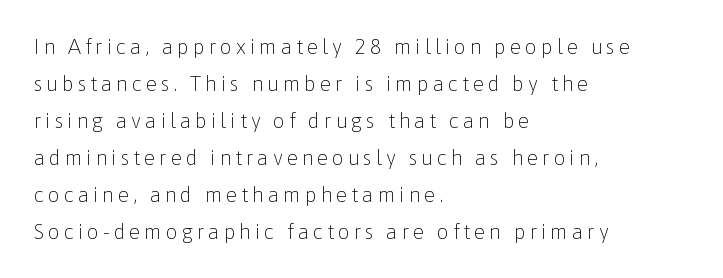
{"italic": "no", "bold": "no", "underline": "no", "align": "left", "line_spacing_ratio": 1.76, "glyph_px": 21}
